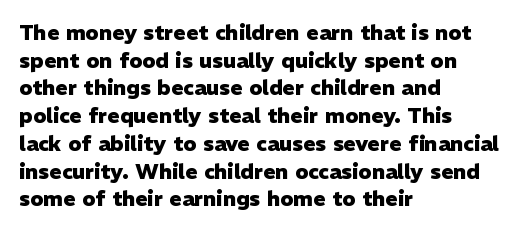
The image shows 21 px bold type, upright; set left-aligned, normal line spacing (1.32x), normal letter spacing, not underlined.
